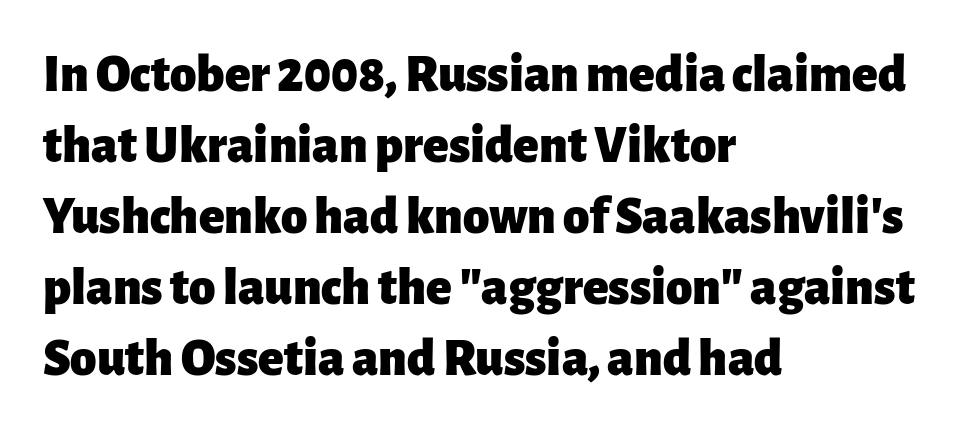
Q: Is the text bold? A: Yes.
Q: Is the text italic (slanted)? A: No, it is upright.
Q: Is the typeface a serif or a sans-serif typeface? A: Sans-serif.
Q: Is the text underlined? A: No.
Q: How is the paragraph aligned? A: Left-aligned.
Q: Is the spacing between letters normal or unusually wide? A: Normal.
Q: Is the spacing between lines tight, normal or loose? A: Normal.
Q: Width (condensed, normal, or wide)? A: Normal.
Q: Stroke contrast? A: Low.
Q: x-height? A: Medium.
Q: Monospaced? A: No.
